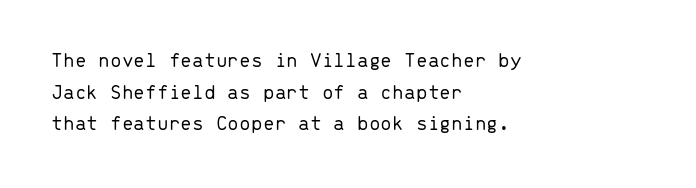
Q: Is the text bold? A: No.
Q: Is the text italic (slanted)? A: No, it is upright.
Q: Is the text underlined? A: No.
Q: How is the paragraph aligned? A: Left-aligned.
Q: Is the spacing between letters normal or unusually wide? A: Normal.
Q: Is the spacing between lines tight, normal or loose? A: Normal.
